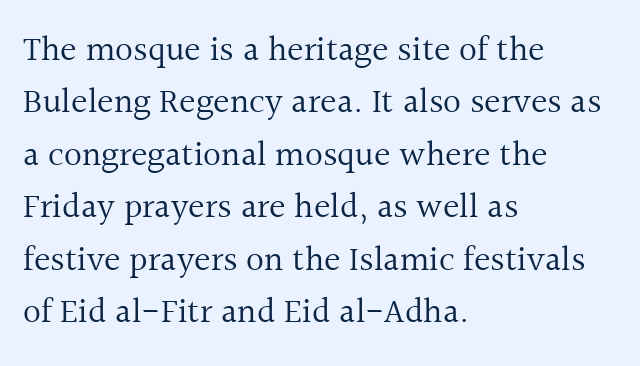
{"serif": "yes", "italic": "no", "bold": "no", "weight": "regular", "width": "normal", "x_height": "medium", "monospaced": "no", "underline": "no", "align": "left", "line_spacing": "normal", "line_spacing_ratio": 1.5, "letter_spacing": "normal", "letter_spacing_em": 0.0, "glyph_px": 35}
